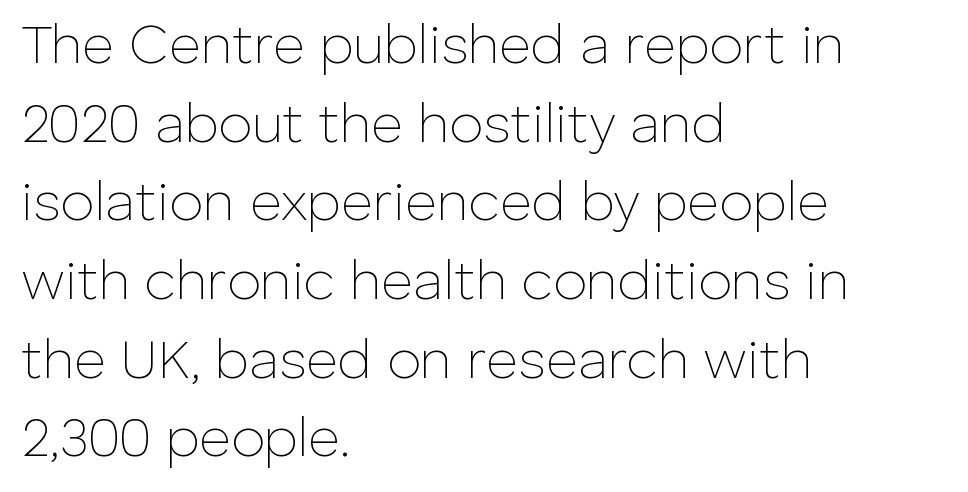
{"serif": "no", "italic": "no", "bold": "no", "weight": "thin", "width": "normal", "stroke_contrast": "low", "x_height": "medium", "monospaced": "no", "underline": "no", "align": "left", "line_spacing": "normal", "line_spacing_ratio": 1.43, "letter_spacing": "normal", "letter_spacing_em": 0.0, "glyph_px": 55}
